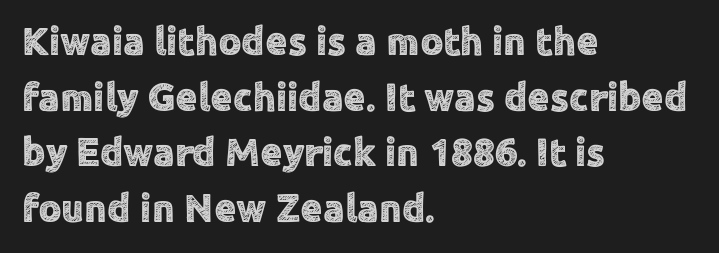
Q: Is the text italic (slanted)? A: No, it is upright.
Q: Is the typeface a serif or a sans-serif typeface? A: Sans-serif.
Q: Is the text underlined? A: No.
Q: How is the paragraph aligned? A: Left-aligned.
Q: Is the spacing between letters normal or unusually wide? A: Normal.
Q: Is the spacing between lines tight, normal or loose? A: Normal.
Q: Width (condensed, normal, or wide)? A: Normal.
Q: x-height? A: Medium.
Q: Monospaced? A: No.
